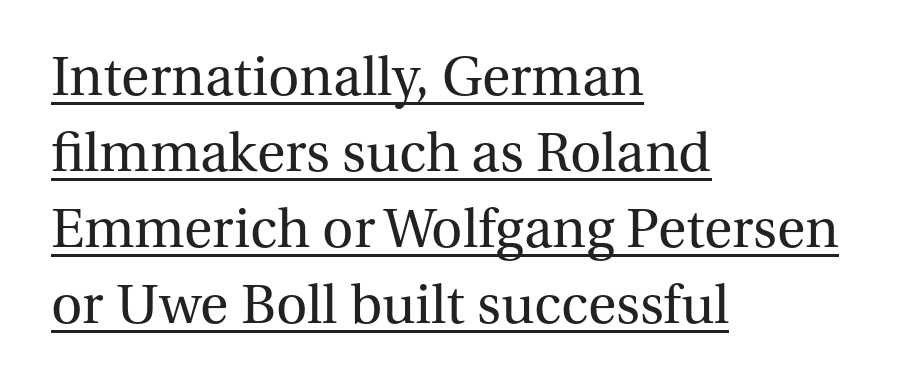
{"serif": "yes", "italic": "no", "bold": "no", "weight": "regular", "width": "normal", "stroke_contrast": "medium", "x_height": "medium", "monospaced": "no", "underline": "yes", "align": "left", "line_spacing": "normal", "line_spacing_ratio": 1.31, "letter_spacing": "normal", "letter_spacing_em": 0.0, "glyph_px": 58}
